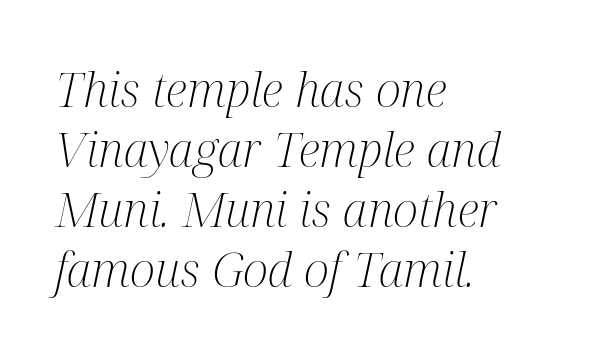
{"serif": "yes", "italic": "yes", "lean": "right", "slant_degrees": 12, "bold": "no", "weight": "light", "width": "condensed", "stroke_contrast": "medium", "x_height": "medium", "monospaced": "no", "underline": "no", "align": "left", "line_spacing": "normal", "line_spacing_ratio": 1.25, "letter_spacing": "normal", "letter_spacing_em": 0.0, "glyph_px": 48}
